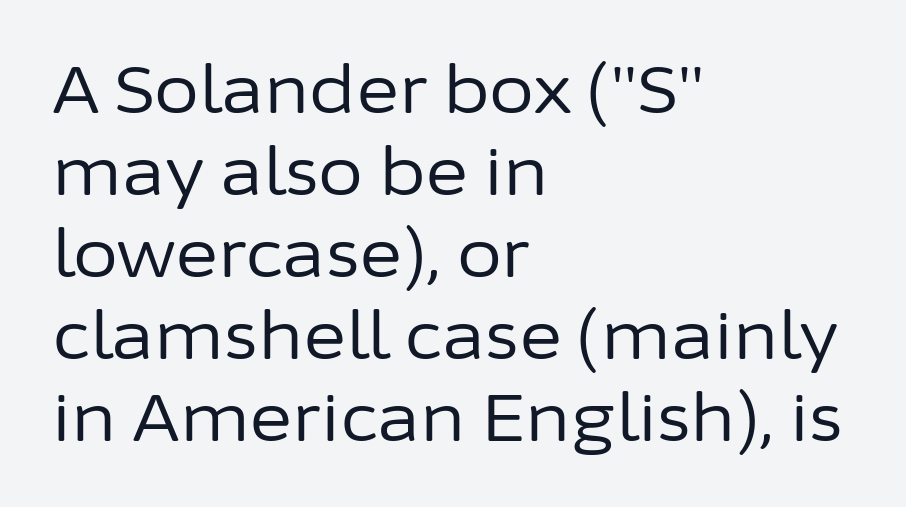
{"serif": "no", "italic": "no", "bold": "no", "weight": "regular", "width": "normal", "stroke_contrast": "low", "x_height": "medium", "monospaced": "no", "underline": "no", "align": "left", "line_spacing": "normal", "line_spacing_ratio": 1.26, "letter_spacing": "normal", "letter_spacing_em": 0.0, "glyph_px": 65}
